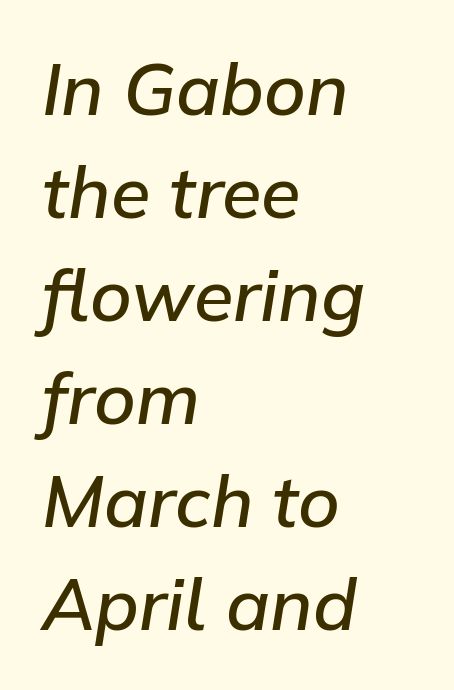
Yep, that's italic — everything's leaning. Every letter is mildly thick-stroked: semibold rather than bold. The rendering uses natural spacing where letterforms have individual widths. A bare baseline throughout the passage. Layout note: lines flush left. The passage shown has conventional tracking throughout.
